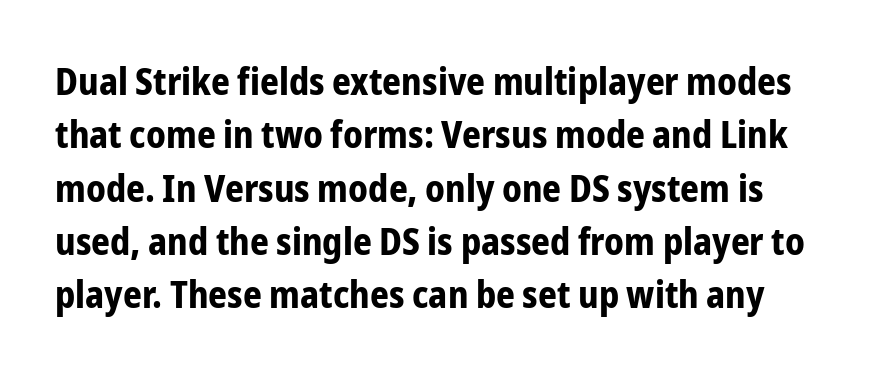
The baseline area is clear. Spacing between characters is what you'd get straight out of the box. Proportional: the letters do not fall into vertical columns. Strong, thick strokes mark this as bold type. Leading: standard. This sample uses an upright cut, with every glyph sitting square on the baseline.
